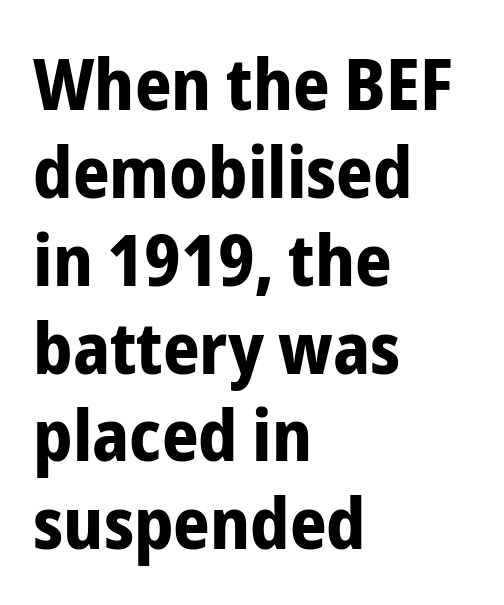
{"serif": "no", "italic": "no", "bold": "yes", "weight": "bold", "width": "condensed", "stroke_contrast": "low", "x_height": "medium", "monospaced": "no", "underline": "no", "align": "left", "line_spacing_ratio": 1.22, "letter_spacing": "normal", "letter_spacing_em": 0.0, "glyph_px": 72}
